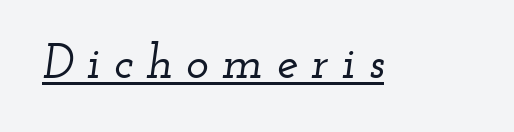
The image shows 48 px wide serif type, italic (leaning right); set unusually wide letter spacing (+0.28 em), underlined; low stroke contrast and a small x-height.
